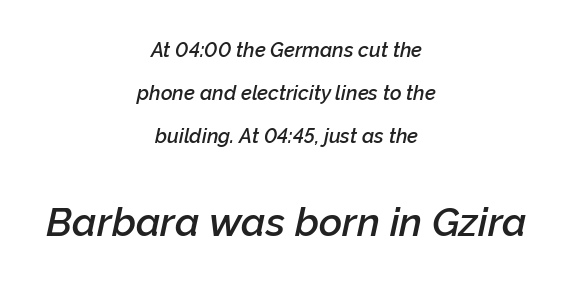
Q: Is the text bold? A: Semi-bold.
Q: Is the text italic (slanted)? A: Yes, it leans right by about 12 degrees.
Q: Is the text underlined? A: No.
Q: How is the paragraph aligned? A: Centered.
Q: Is the spacing between letters normal or unusually wide? A: Normal.
Q: Is the spacing between lines tight, normal or loose? A: Loose.
Q: Which block of text is set in a larger size, the first (top) or the second (bottom)? A: The second (bottom) one.
Q: Width (condensed, normal, or wide)? A: Normal.
Q: Stroke contrast? A: Low.
Q: x-height? A: Medium.
Q: Monospaced? A: No.
